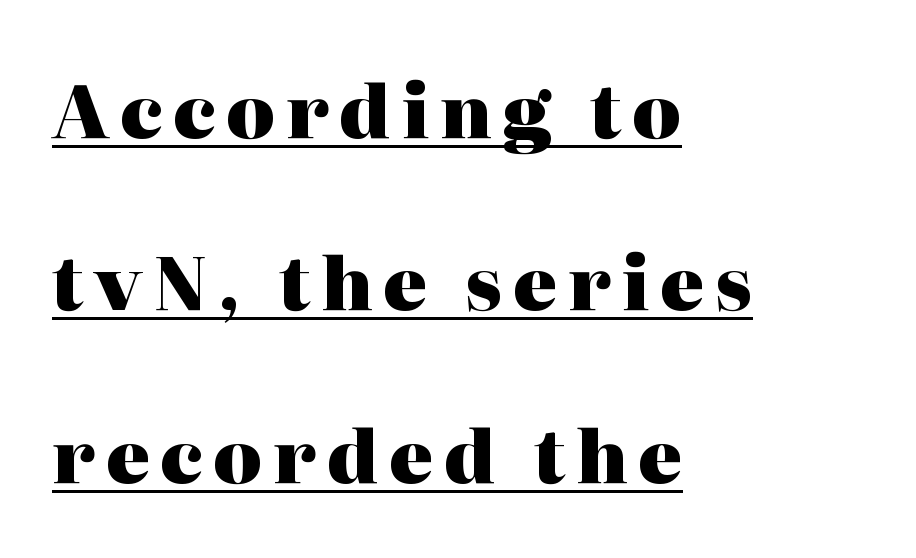
Q: Is the text bold? A: Yes.
Q: Is the text italic (slanted)? A: No, it is upright.
Q: Is the typeface a serif or a sans-serif typeface? A: Serif.
Q: Is the text underlined? A: Yes.
Q: How is the paragraph aligned? A: Left-aligned.
Q: Is the spacing between lines tight, normal or loose? A: Loose.
Q: Width (condensed, normal, or wide)? A: Normal.
Q: Stroke contrast? A: High.
Q: x-height? A: Medium.
Q: Monospaced? A: No.
